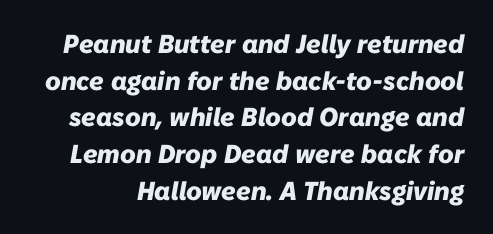
Style check: oblique. The face used here has the dense, thick strokes of a bold. Glyph-to-glyph distance matches everyday printed text. Honestly, the row spacing looks completely unremarkable. Letters rest on an invisible, unmarked baseline.
